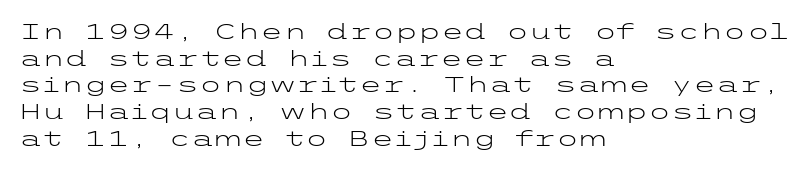
The image shows 21 px text type, upright; set left-aligned, normal line spacing (1.27x), normal letter spacing, not underlined.
